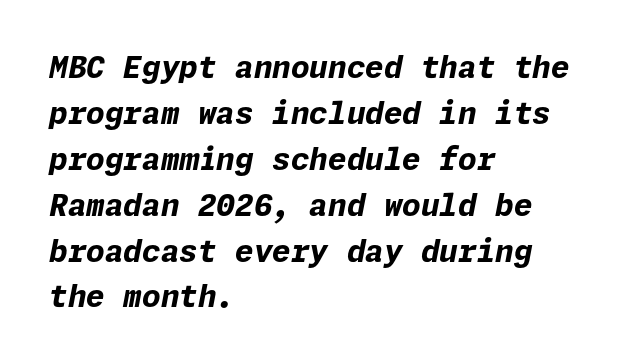
Q: Is the text bold? A: Yes.
Q: Is the text italic (slanted)? A: Yes, it leans right by about 11 degrees.
Q: Is the text underlined? A: No.
Q: How is the paragraph aligned? A: Left-aligned.
Q: Is the spacing between letters normal or unusually wide? A: Normal.
Q: Is the spacing between lines tight, normal or loose? A: Normal.
Q: Width (condensed, normal, or wide)? A: Normal.
Q: Stroke contrast? A: Low.
Q: x-height? A: Medium.
